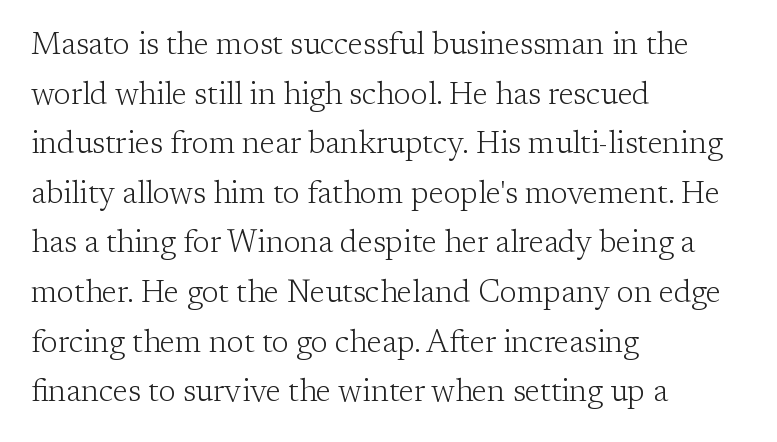
{"serif": "yes", "italic": "no", "bold": "no", "weight": "light", "width": "normal", "stroke_contrast": "low", "x_height": "medium", "monospaced": "no", "underline": "no", "align": "left", "line_spacing": "normal", "line_spacing_ratio": 1.6, "letter_spacing": "normal", "letter_spacing_em": 0.0, "glyph_px": 31}
